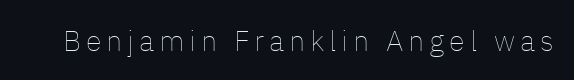
{"italic": "no", "bold": "no", "weight": "thin", "width": "normal", "stroke_contrast": "low", "x_height": "medium", "monospaced": "no", "underline": "no", "glyph_px": 29}
